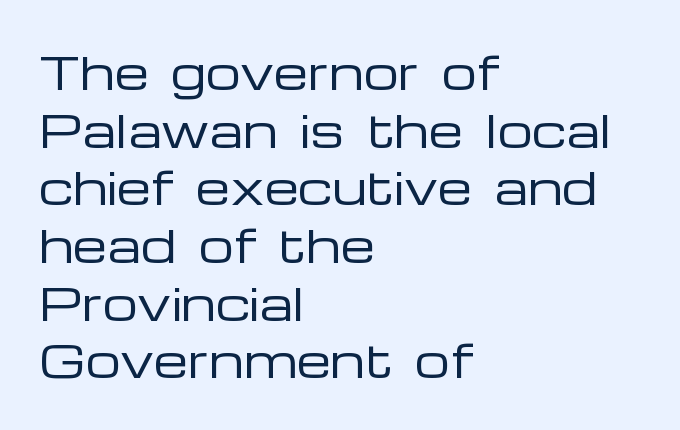
Q: Is the text bold? A: No.
Q: Is the text italic (slanted)? A: No, it is upright.
Q: Is the typeface a serif or a sans-serif typeface? A: Sans-serif.
Q: Is the text underlined? A: No.
Q: How is the paragraph aligned? A: Left-aligned.
Q: Is the spacing between letters normal or unusually wide? A: Normal.
Q: Is the spacing between lines tight, normal or loose? A: Normal.
Q: Width (condensed, normal, or wide)? A: Wide.
Q: Stroke contrast? A: Low.
Q: x-height? A: Medium.
Q: Monospaced? A: No.
